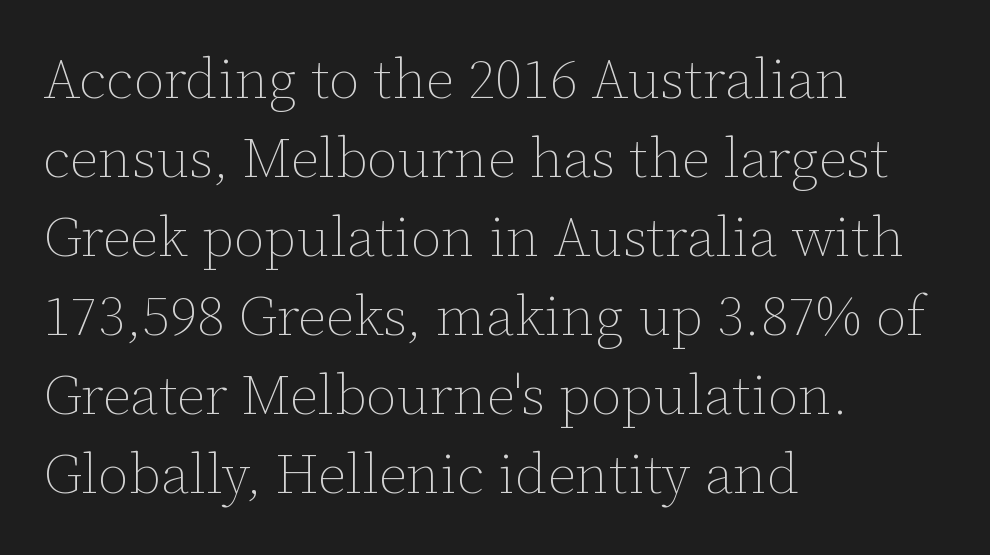
Between one letter and the next there's only the usual sliver of space. The face used here is proportionally spaced, like ordinary book or web type. Leading: standard. This sample uses an upright cut, with every glyph sitting square on the baseline.
